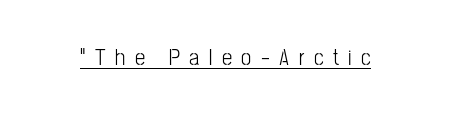
These lines were composed using upright roman letters. There is plenty of visible air inserted between adjacent glyphs. No chunkiness to these letters — they're not bold. This sample carries an underscore along the baseline area.
